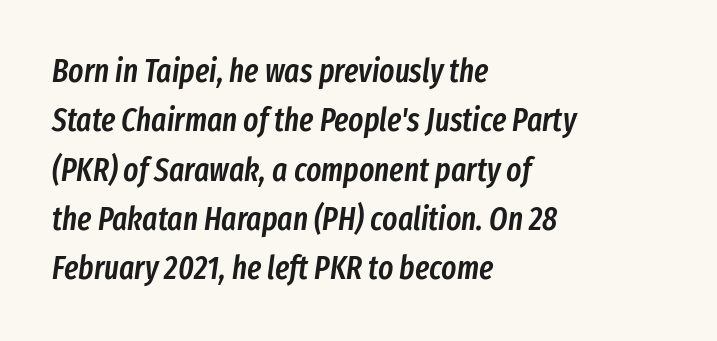
The image shows 32 px semibold, condensed type, italic (leaning right); set left-aligned, normal line spacing (1.54x), normal letter spacing, not underlined; low stroke contrast and a medium x-height.
